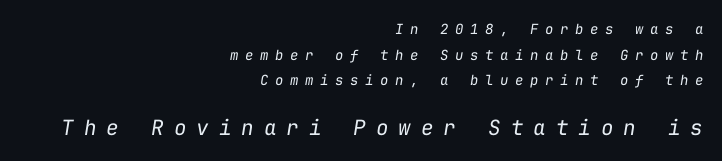
A flush-right, rag-left setting is used for this passage. Weight: in the light-to-regular range. The emphasis by scale lands on block number two, below. Looking at the ascenders, they clearly lean.
